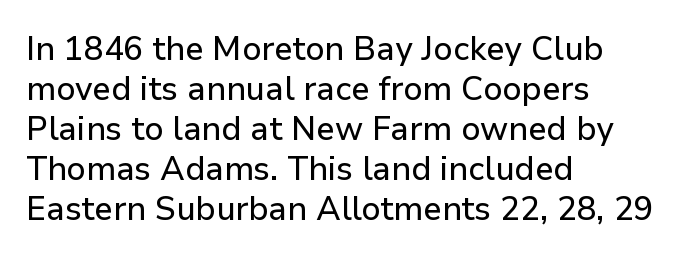
Horizontally, the lines are justified to the leading edge only. Plain, unruled lines of type. Tall strokes in this sample are plumb rather than angled. Is this a fixed-width face? No — the glyphs have proportional, varying widths. The designer went with a sans here, leaving each stem footless. Standard letterfit; no display-style spreading of the glyphs.
